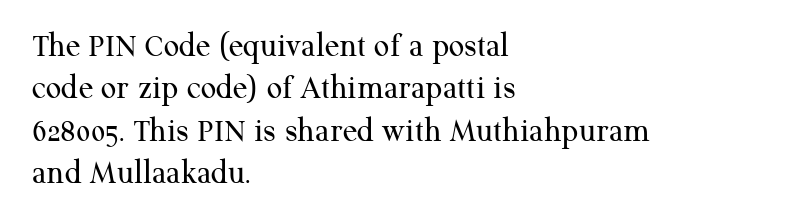
The leading is moderate, giving the passage an even texture. Looks like regular typesetting: each glyph gets only the width it needs. The strokes are not fattened; the text isn't bold. Caption: multi-line text, flush left, ragged right.
